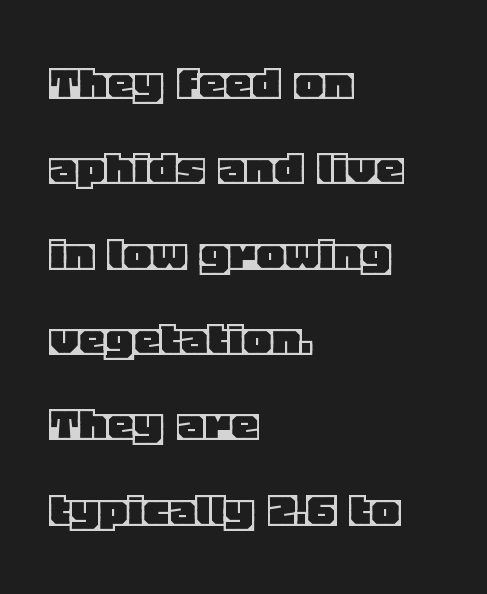
Short and long lines alike share a common starting point at left. The leading is moderate, giving the passage an even texture. These lines keep a tight, regular rhythm from letter to letter. This is roman type, the default non-slanted kind.
